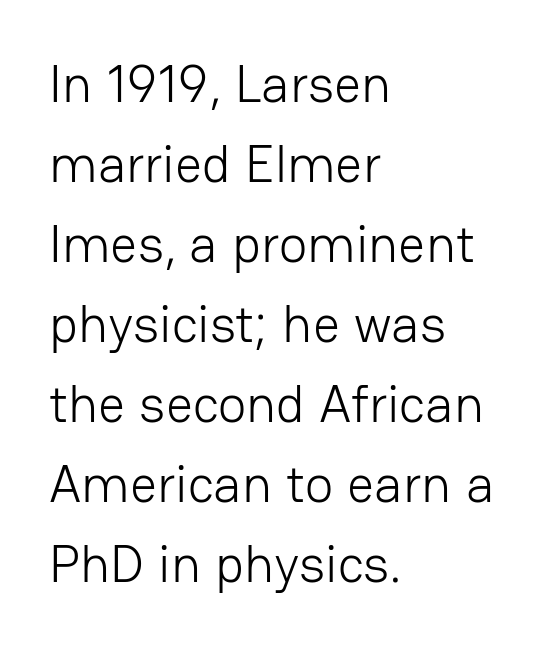
The image shows 53 px light sans-serif type, upright; set left-aligned, normal line spacing (1.51x), normal letter spacing, not underlined; low stroke contrast and a medium x-height.
